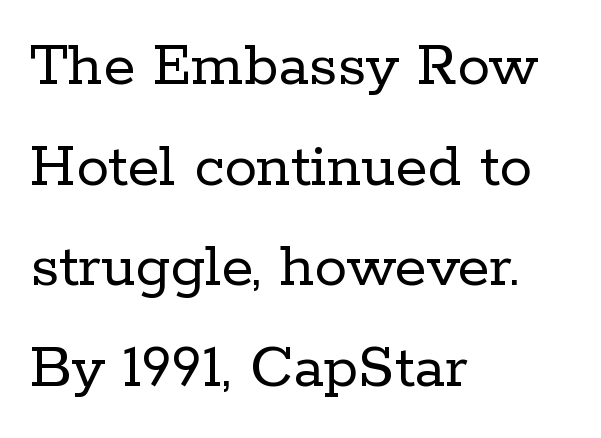
The ragged edge is on the right, which tells us the setting is flush left. This sample uses plain, unmodified letter spacing. Posture: upright roman. You could not count columns in this text — the font is proportionally spaced. A normal amount of white space separates one row of letters from the next.
